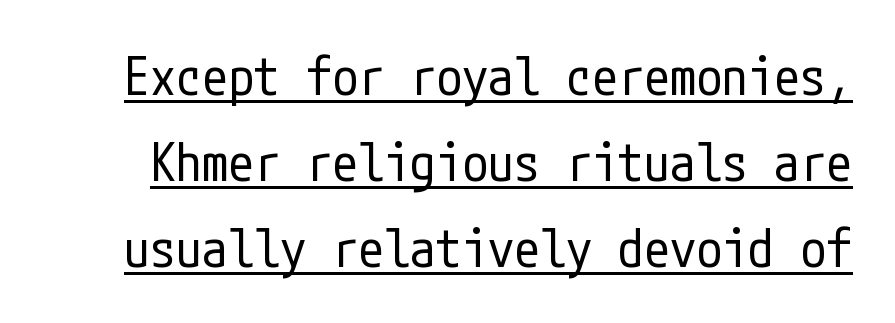
No extra tracking has been applied to these lines. The rows are spaced the way most documents space them. The glyphs in this specimen are sans serif. Like a heading marked for emphasis, these lines bear an underscore. In terms of posture, this sample is upright.
